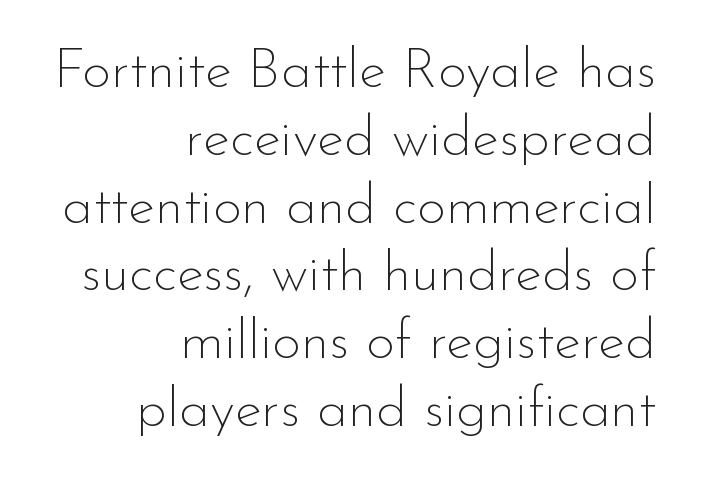
The image shows 56 px thin sans-serif type, upright; set right-aligned, line spacing 1.21x, normal letter spacing, not underlined; low stroke contrast and a small x-height.
